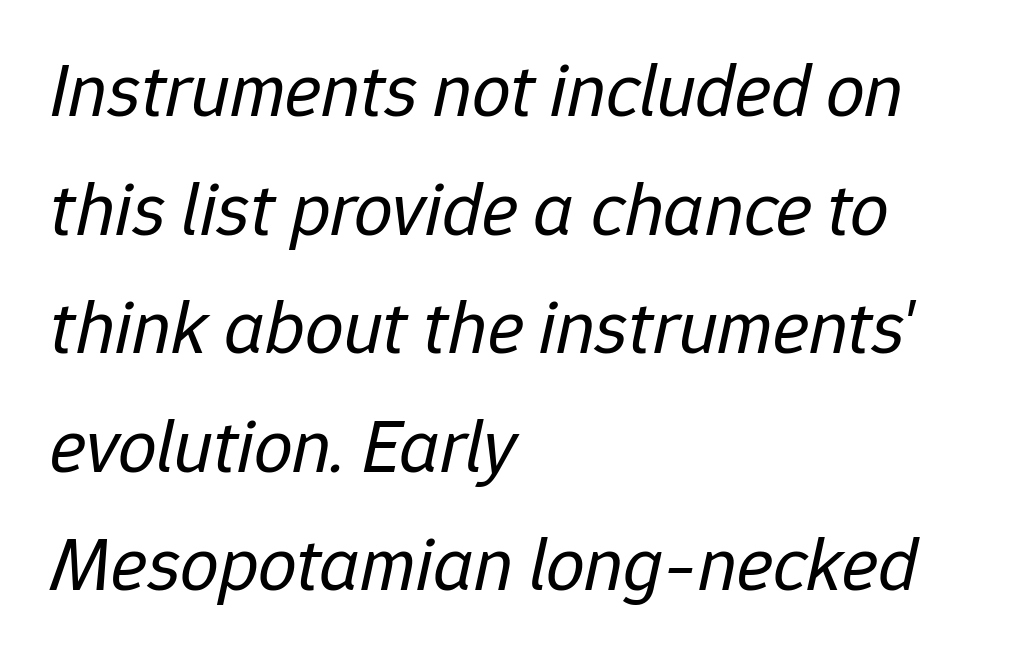
Spacing between characters is what you'd get straight out of the box. This is oblique type, the kind used for emphasis or titles. Letters have the restrained weight of plain body copy at most. The leading is moderate, giving the passage an even texture. The rendering uses natural spacing where letterforms have individual widths. Bare-footed words on every line.
